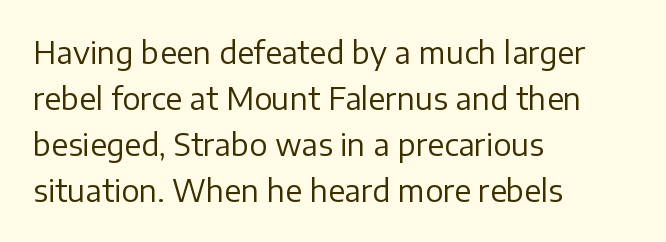
Q: Is the text bold? A: No.
Q: Is the text italic (slanted)? A: No, it is upright.
Q: Is the typeface a serif or a sans-serif typeface? A: Sans-serif.
Q: Is the text underlined? A: No.
Q: How is the paragraph aligned? A: Left-aligned.
Q: Is the spacing between letters normal or unusually wide? A: Normal.
Q: Is the spacing between lines tight, normal or loose? A: Normal.
Q: Width (condensed, normal, or wide)? A: Normal.
Q: Stroke contrast? A: Low.
Q: x-height? A: Medium.
Q: Monospaced? A: No.
